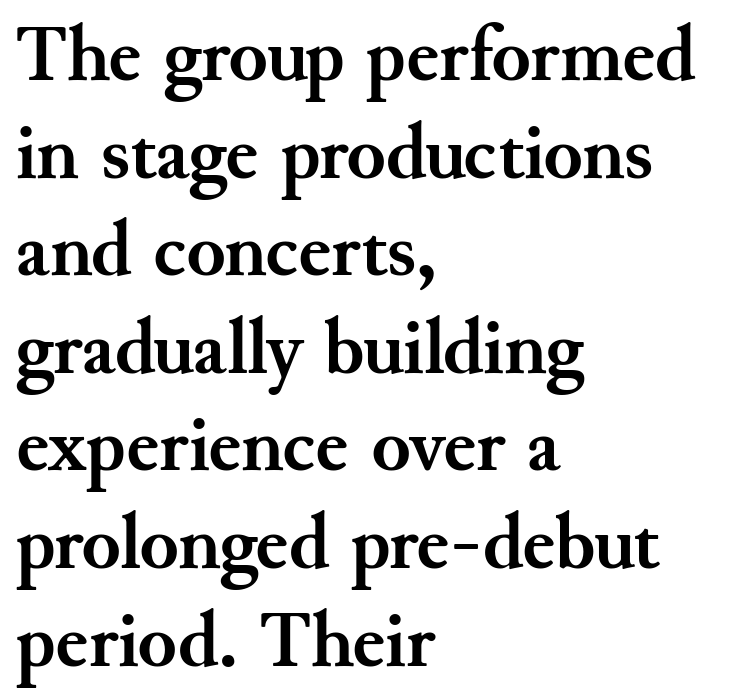
The image shows 80 px semibold serif type, upright; set left-aligned, line spacing 1.22x, normal letter spacing, not underlined; medium stroke contrast and a small x-height.
